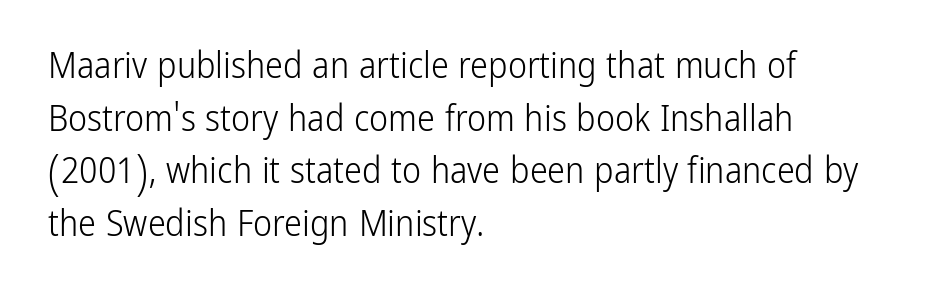
{"serif": "no", "italic": "no", "bold": "no", "weight": "light", "width": "condensed", "stroke_contrast": "low", "x_height": "medium", "monospaced": "no", "underline": "no", "align": "left", "line_spacing": "normal", "line_spacing_ratio": 1.46, "letter_spacing": "normal", "letter_spacing_em": 0.0, "glyph_px": 36}
